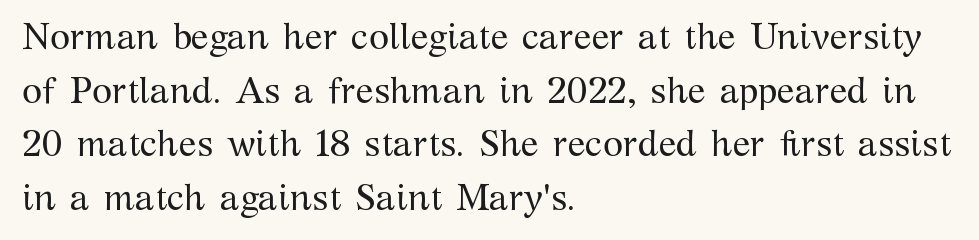
Q: Is the text bold? A: No.
Q: Is the text italic (slanted)? A: No, it is upright.
Q: Is the typeface a serif or a sans-serif typeface? A: Serif.
Q: Is the text underlined? A: No.
Q: How is the paragraph aligned? A: Left-aligned.
Q: Is the spacing between letters normal or unusually wide? A: Normal.
Q: Is the spacing between lines tight, normal or loose? A: Normal.
Q: Width (condensed, normal, or wide)? A: Normal.
Q: Stroke contrast? A: Medium.
Q: x-height? A: Medium.
Q: Monospaced? A: No.
